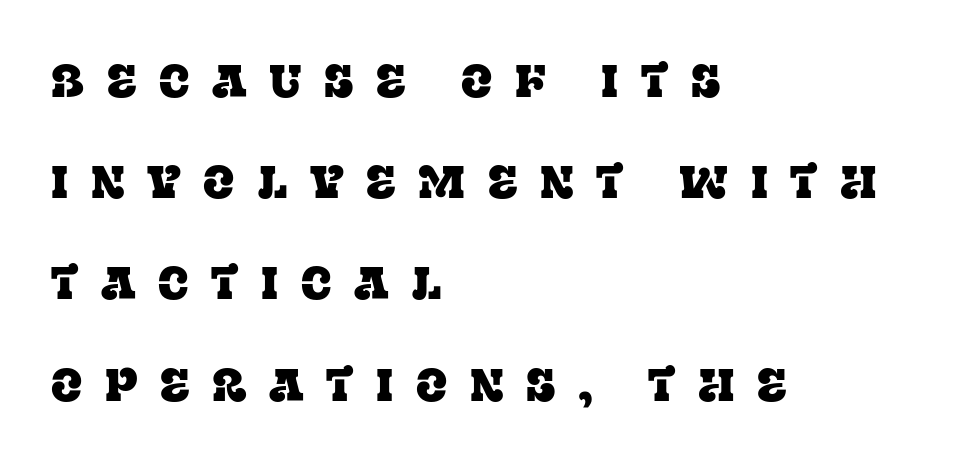
{"serif": "yes", "italic": "no", "width": "normal", "stroke_contrast": "low", "x_height": "large", "monospaced": "no", "underline": "no", "align": "left", "line_spacing": "loose", "line_spacing_ratio": 2.2, "letter_spacing": "wide", "letter_spacing_em": 0.49, "glyph_px": 46}
